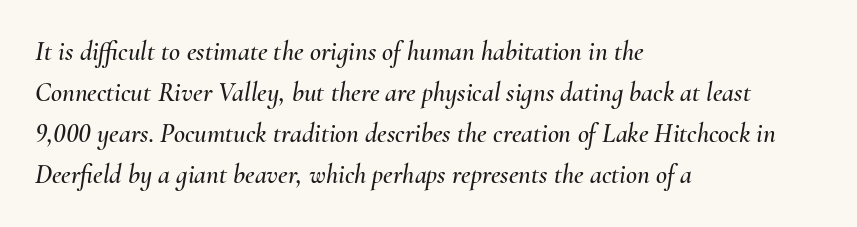
The image shows 27 px text type, italic (leaning right); set left-aligned, normal line spacing (1.52x), normal letter spacing, not underlined.
